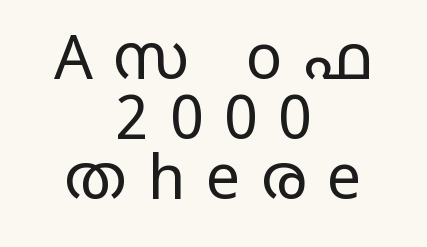
Q: Is the text bold? A: No.
Q: Is the text italic (slanted)? A: No, it is upright.
Q: Is the typeface a serif or a sans-serif typeface? A: Sans-serif.
Q: Is the text underlined? A: No.
Q: How is the paragraph aligned? A: Centered.
Q: Is the spacing between letters normal or unusually wide? A: Unusually wide.
Q: Is the spacing between lines tight, normal or loose? A: Tight.
Q: Width (condensed, normal, or wide)? A: Wide.
Q: Stroke contrast? A: Low.
Q: x-height? A: Large.
Q: Monospaced? A: No.
